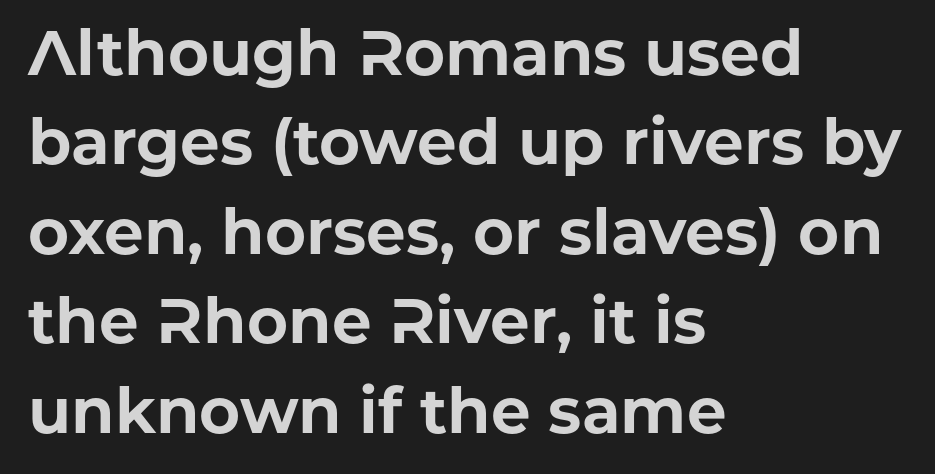
The image shows 63 px bold sans-serif type, upright; set left-aligned, normal line spacing (1.42x), normal letter spacing, not underlined; low stroke contrast and a medium x-height.
